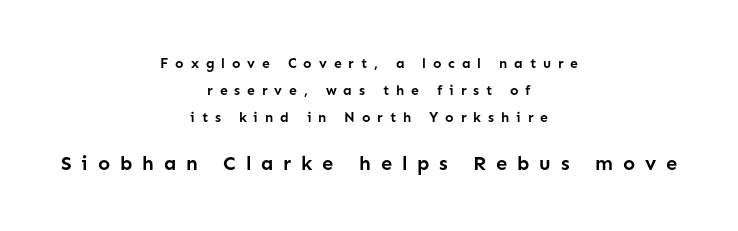
{"italic": "no", "bold": "yes", "underline": "no", "align": "center", "line_spacing": "loose", "line_spacing_ratio": 1.93, "letter_spacing": "wide", "letter_spacing_em": 0.49, "larger_block": "second", "size_ratio": 1.43, "glyph_px": 20}
